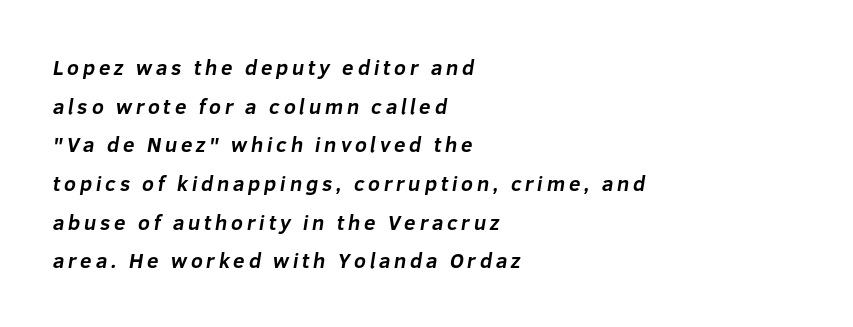
Q: Is the text bold? A: Yes.
Q: Is the text underlined? A: No.
Q: How is the paragraph aligned? A: Left-aligned.
